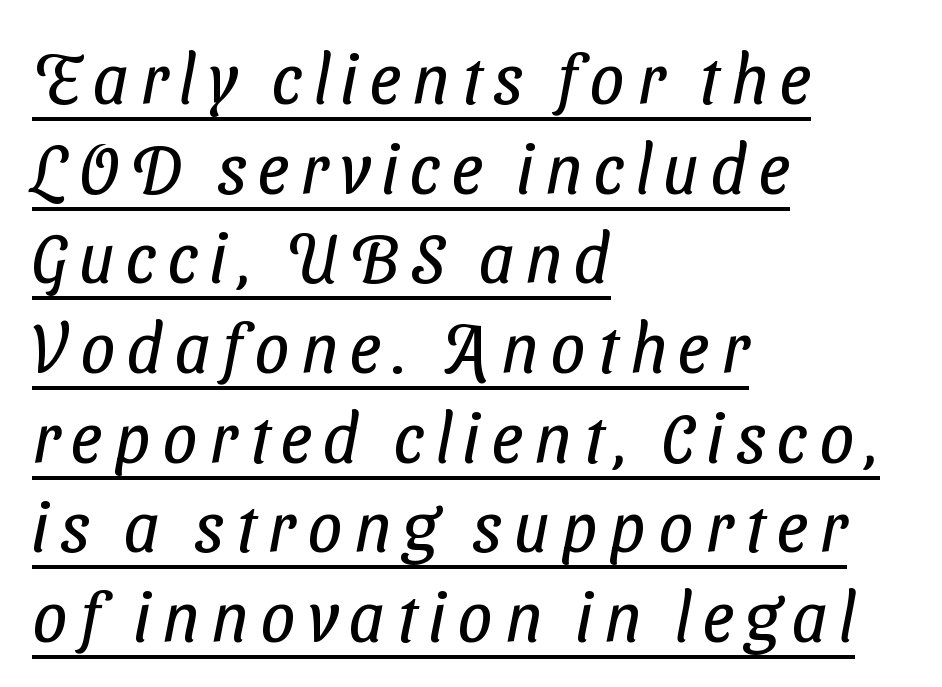
The passage shown stacks its lines at a standard gap. Do the characters align in a grid? No, the font is proportional. The passage shown is underscored from start to finish. These lines are set flush left with a ragged right edge. This is sans-serif lettering, the kind often seen on screens and signage.
